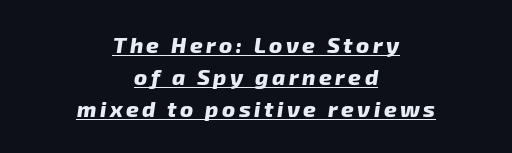
The rows are spaced the way most documents space them. I'd describe the lettering as bold — thick and assertive. Typeset on center — no edge is straight. Descenders here cross a horizontal rule under the line. The rendering applies a slant to the glyphs.
